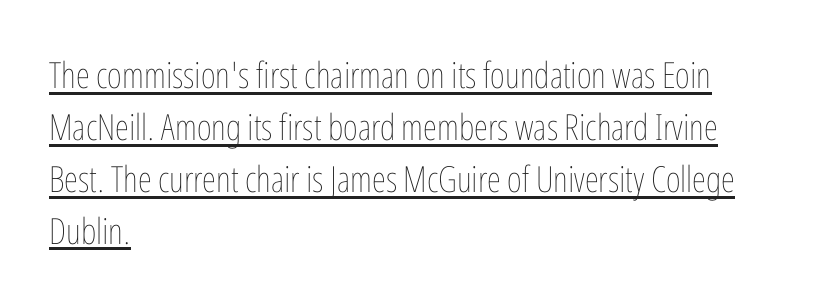
The image shows 36 px thin, condensed type, upright; set left-aligned, normal line spacing (1.44x), normal letter spacing, underlined; low stroke contrast and a medium x-height.
